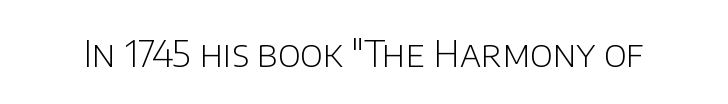
The image shows 37 px light sans-serif type, upright; set normal letter spacing, not underlined; low stroke contrast and a large x-height.
